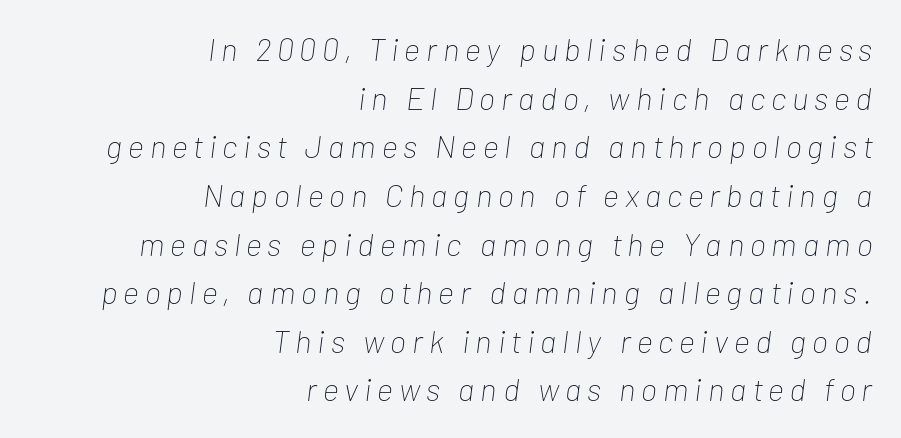
{"italic": "yes", "lean": "right", "slant_degrees": 7, "bold": "no", "weight": "thin", "width": "condensed", "stroke_contrast": "low", "x_height": "medium", "monospaced": "no", "underline": "no", "align": "right", "line_spacing": "normal", "line_spacing_ratio": 1.52, "glyph_px": 32}
